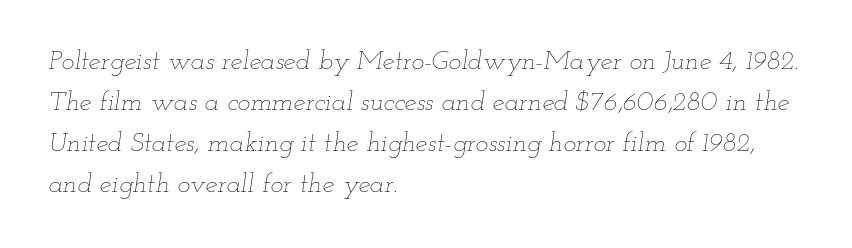
Leading matches the norm, producing a regular column. Compared with typical body copy, the letter spacing here is the same. When letters slant like this, we call the style italic. Honestly, there is no underline to notice here at all. The face looks like a standard text weight, possibly lighter. The paragraph has a hard left edge and a soft right edge.
